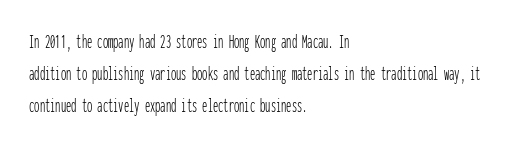
The image shows 21 px text type, upright; set left-aligned, normal line spacing (1.53x), normal letter spacing, not underlined.
